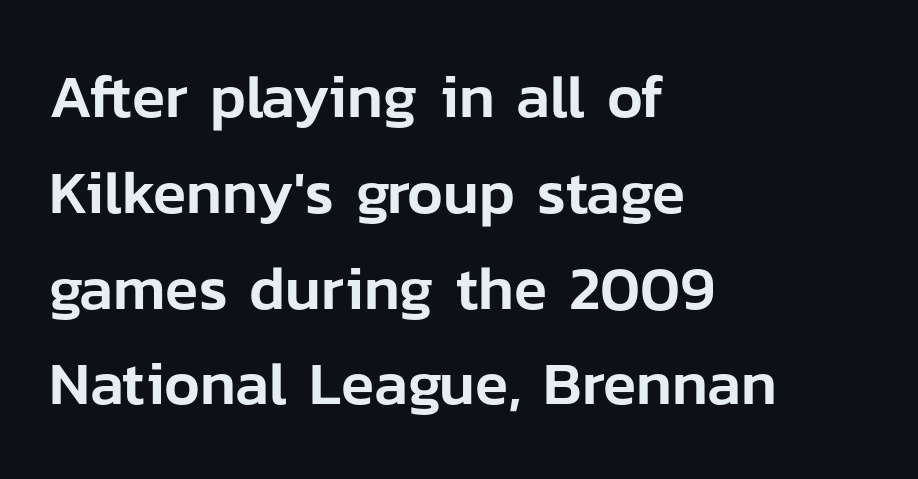
{"serif": "no", "italic": "no", "width": "normal", "stroke_contrast": "low", "x_height": "medium", "monospaced": "no", "underline": "no", "align": "left", "line_spacing": "normal", "line_spacing_ratio": 1.57, "letter_spacing": "normal", "letter_spacing_em": 0.0, "glyph_px": 61}
